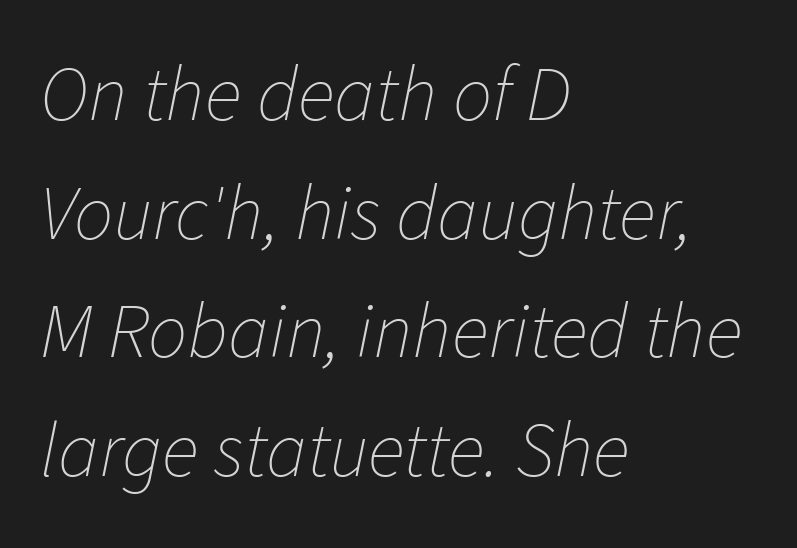
{"italic": "yes", "lean": "right", "slant_degrees": 11, "bold": "no", "weight": "thin", "width": "normal", "stroke_contrast": "low", "x_height": "medium", "monospaced": "no", "underline": "no", "align": "left", "line_spacing": "normal", "line_spacing_ratio": 1.52, "letter_spacing": "normal", "letter_spacing_em": 0.0, "glyph_px": 78}
